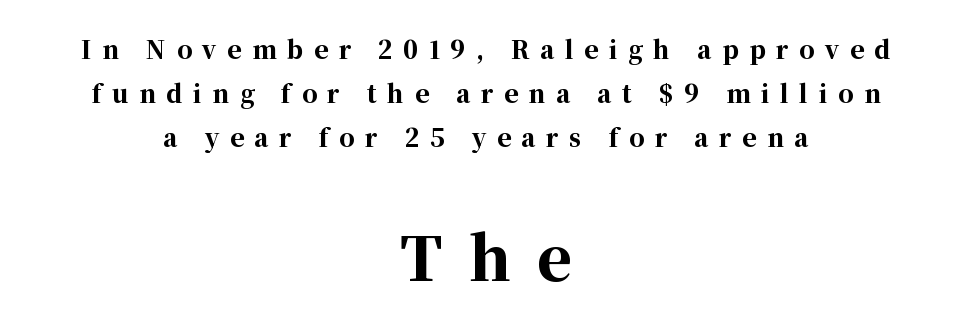
Q: Is the text bold? A: Yes.
Q: Is the text italic (slanted)? A: No, it is upright.
Q: Is the typeface a serif or a sans-serif typeface? A: Serif.
Q: Is the text underlined? A: No.
Q: How is the paragraph aligned? A: Centered.
Q: Is the spacing between letters normal or unusually wide? A: Unusually wide.
Q: Which block of text is set in a larger size, the first (top) or the second (bottom)? A: The second (bottom) one.
Q: Width (condensed, normal, or wide)? A: Normal.
Q: Stroke contrast? A: High.
Q: x-height? A: Medium.
Q: Monospaced? A: No.
